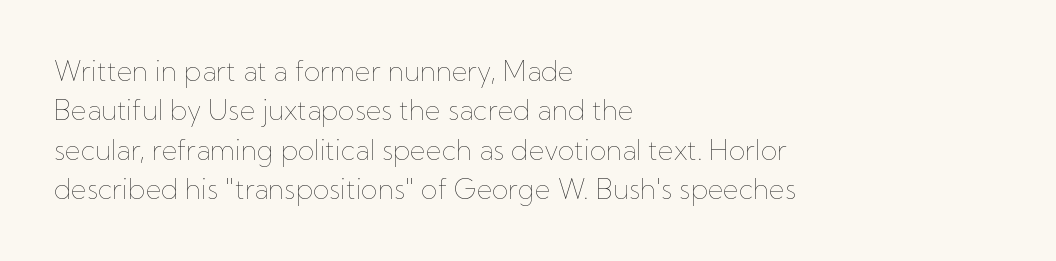
Quick note: not italic, upright. Is the stroke heavy? The answer is a plain regular-or-lighter. The setting favours the left margin, as ordinary paragraphs usually do. Has an underline been added? It has not. Tracking here is standard; glyphs follow each other at the usual distance. Line spacing here is normal.
